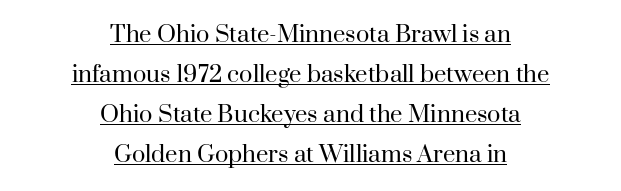
The image shows 22 px text type, upright; set centered, line spacing 1.82x, normal letter spacing, underlined.
